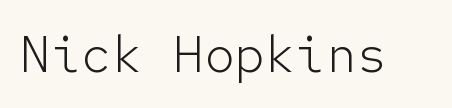
Italic: no, the glyphs are upright roman. Letterform terminals end flat and unadorned throughout the passage. A bare baseline throughout the passage. No letter is thick-stroked: the sample isn't bold.
